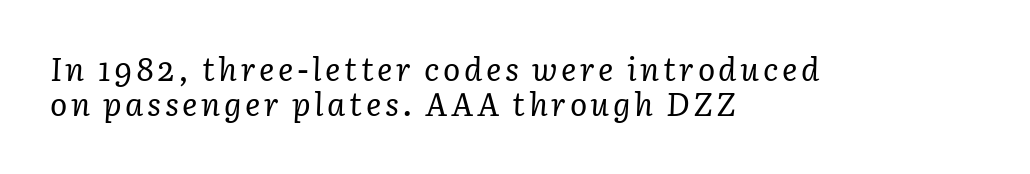
Q: Is the text bold? A: No.
Q: Is the text italic (slanted)? A: Yes, it leans right by about 3 degrees.
Q: Is the typeface a serif or a sans-serif typeface? A: Serif.
Q: Is the text underlined? A: No.
Q: How is the paragraph aligned? A: Left-aligned.
Q: Is the spacing between lines tight, normal or loose? A: Tight.
Q: Width (condensed, normal, or wide)? A: Normal.
Q: Stroke contrast? A: Low.
Q: x-height? A: Medium.
Q: Monospaced? A: No.
